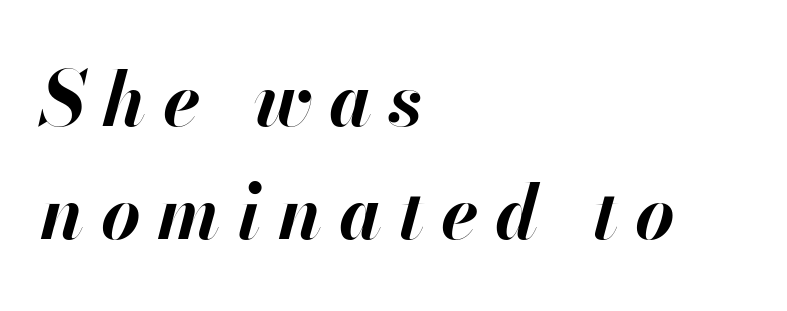
Whoever set this chose a conventional vertical rhythm. Typeset ragged right — the left edge is the straight one. Tracking value appears strongly positive — letters spread wide. Designer's note — italics engaged. These words are printed bold, with thick strokes throughout.
